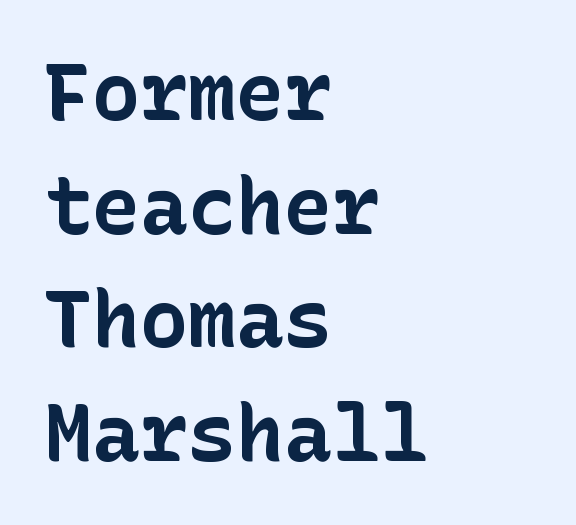
Casual observation: everything's shoved over to the left. Tall strokes in this sample are plumb rather than angled. Tracking value appears to be zero — textbook default spacing. Each row of text sits above clean, open space.
